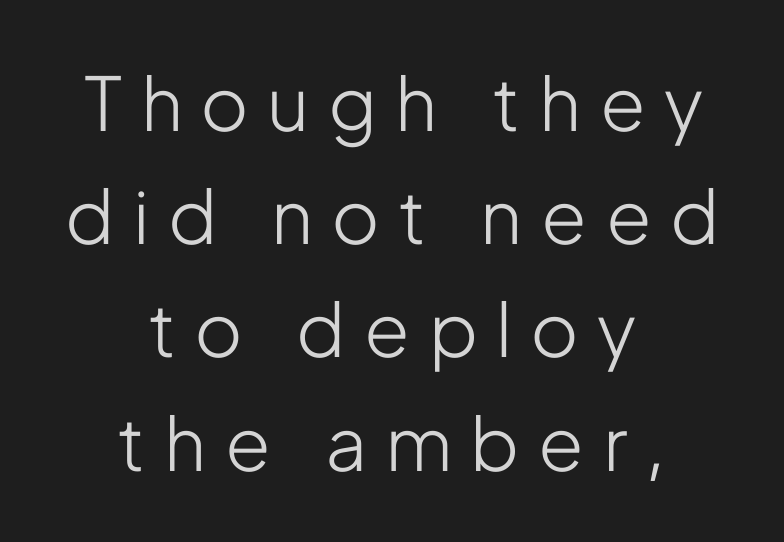
The image shows 74 px light, condensed sans-serif type, upright; set centered, normal line spacing (1.53x), unusually wide letter spacing (+0.28 em), not underlined; low stroke contrast and a medium x-height.
